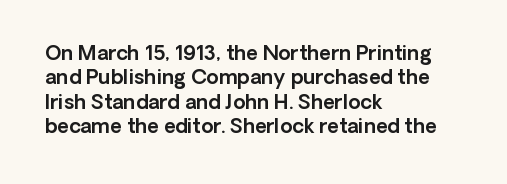
{"italic": "no", "underline": "no", "align": "left", "line_spacing_ratio": 1.22, "letter_spacing": "normal", "letter_spacing_em": 0.0, "glyph_px": 20}
